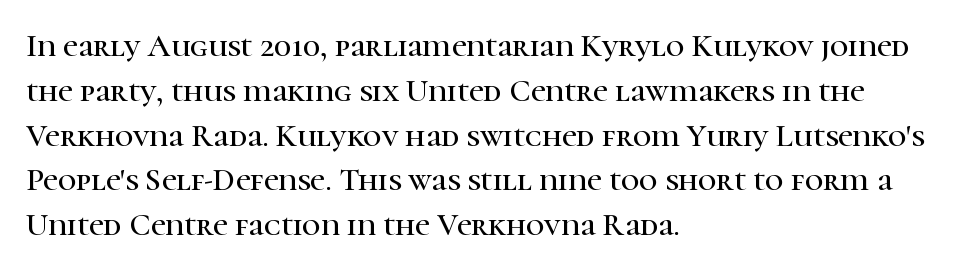
This rendering features lettering with no underline. Think of a printed novel: that variable character pitch is what you see here. The lettering holds an erect, upright posture throughout. Students, observe: this is what conventionally led text looks like. Words appear dense and cohesive because spacing is normal.
